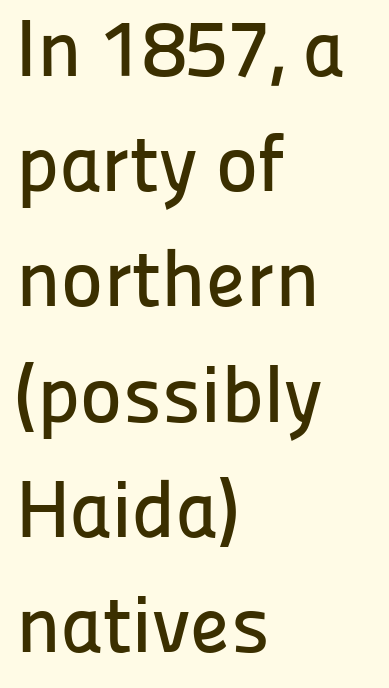
Q: Is the text italic (slanted)? A: No, it is upright.
Q: Is the typeface a serif or a sans-serif typeface? A: Sans-serif.
Q: Is the text underlined? A: No.
Q: How is the paragraph aligned? A: Left-aligned.
Q: Is the spacing between letters normal or unusually wide? A: Normal.
Q: Is the spacing between lines tight, normal or loose? A: Normal.
Q: Width (condensed, normal, or wide)? A: Normal.
Q: Stroke contrast? A: Low.
Q: x-height? A: Medium.
Q: Monospaced? A: No.
